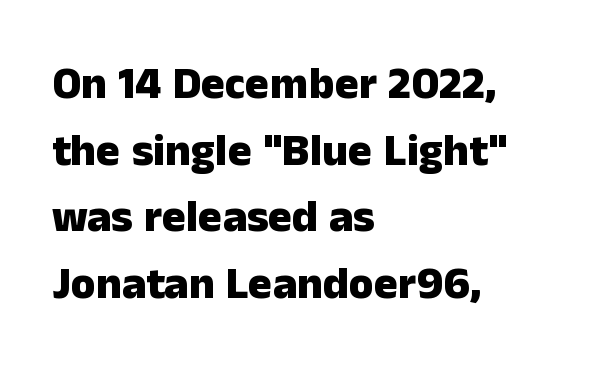
Q: Is the text bold? A: Yes.
Q: Is the text italic (slanted)? A: No, it is upright.
Q: Is the typeface a serif or a sans-serif typeface? A: Sans-serif.
Q: Is the text underlined? A: No.
Q: How is the paragraph aligned? A: Left-aligned.
Q: Is the spacing between letters normal or unusually wide? A: Normal.
Q: Is the spacing between lines tight, normal or loose? A: Normal.
Q: Width (condensed, normal, or wide)? A: Normal.
Q: Stroke contrast? A: Low.
Q: x-height? A: Medium.
Q: Monospaced? A: No.
